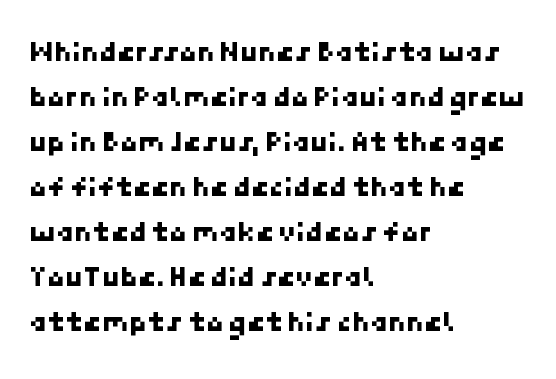
Q: Is the typeface a serif or a sans-serif typeface? A: Sans-serif.
Q: Is the text underlined? A: No.
Q: How is the paragraph aligned? A: Left-aligned.
Q: Is the spacing between letters normal or unusually wide? A: Normal.
Q: Is the spacing between lines tight, normal or loose? A: Normal.
Q: Width (condensed, normal, or wide)? A: Normal.
Q: Stroke contrast? A: Low.
Q: x-height? A: Medium.
